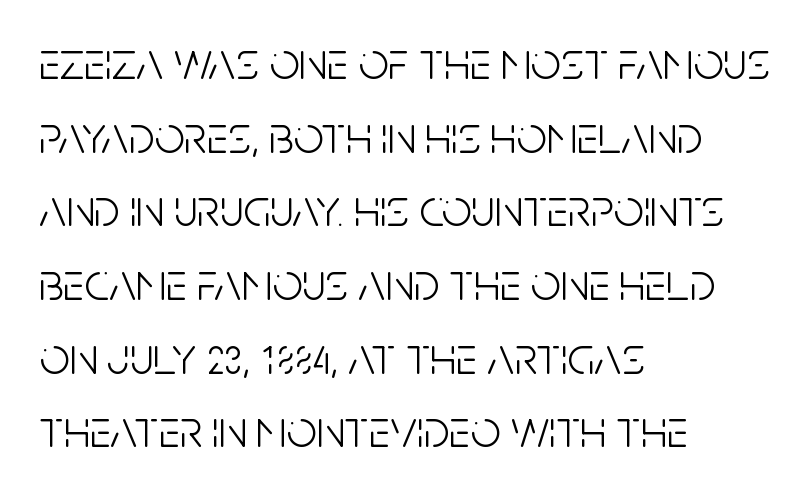
{"serif": "no", "italic": "no", "bold": "no", "weight": "light", "width": "condensed", "stroke_contrast": "low", "x_height": "large", "monospaced": "no", "underline": "no", "align": "left", "line_spacing": "normal", "line_spacing_ratio": 1.39, "letter_spacing": "normal", "letter_spacing_em": 0.0, "glyph_px": 53}
